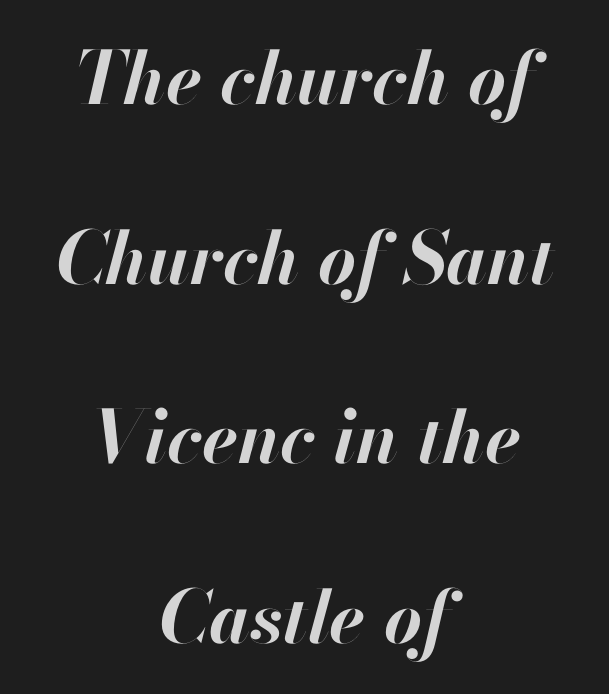
Notice the wide empty band between every row — that's loose leading. The specimen reads as italic at a glance. Observe the ordinary spacing: letters are neighbours, not strangers. The setting favours the middle, as headings and verse often do.
